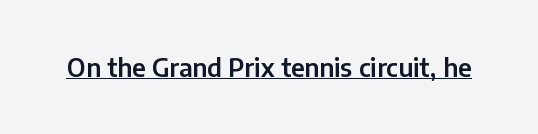
Q: Is the text italic (slanted)? A: No, it is upright.
Q: Is the text underlined? A: Yes.
Q: Is the spacing between letters normal or unusually wide? A: Normal.
